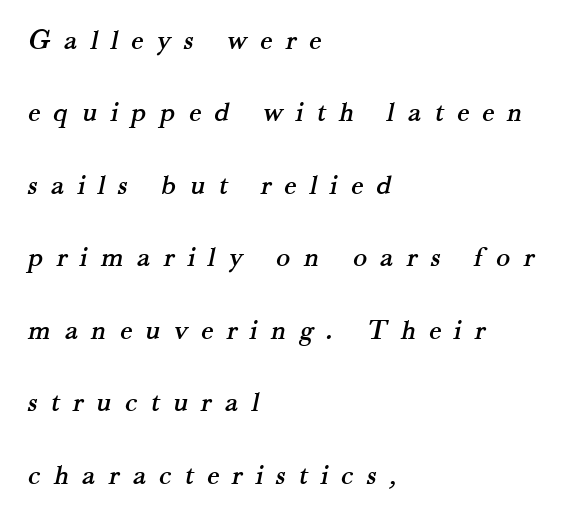
Q: Is the typeface a serif or a sans-serif typeface? A: Serif.
Q: Is the text underlined? A: No.
Q: How is the paragraph aligned? A: Left-aligned.
Q: Is the spacing between letters normal or unusually wide? A: Unusually wide.
Q: Is the spacing between lines tight, normal or loose? A: Loose.
Q: Width (condensed, normal, or wide)? A: Normal.
Q: Stroke contrast? A: Medium.
Q: x-height? A: Small.
Q: Monospaced? A: No.
